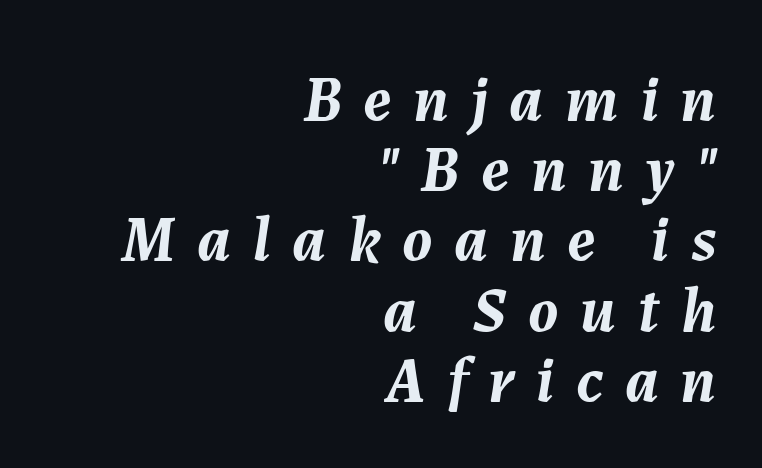
Q: Is the text bold? A: Yes.
Q: Is the text italic (slanted)? A: Yes, it leans right by about 7 degrees.
Q: Is the text underlined? A: No.
Q: How is the paragraph aligned? A: Right-aligned.
Q: Is the spacing between letters normal or unusually wide? A: Unusually wide.
Q: Is the spacing between lines tight, normal or loose? A: Tight.
Q: Width (condensed, normal, or wide)? A: Normal.
Q: Stroke contrast? A: Medium.
Q: x-height? A: Medium.
Q: Monospaced? A: No.
